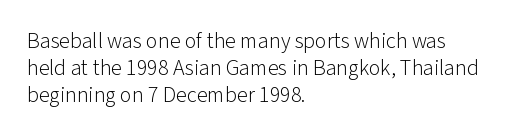
The image shows 22 px text type, upright; set left-aligned, line spacing 1.23x, normal letter spacing, not underlined.
